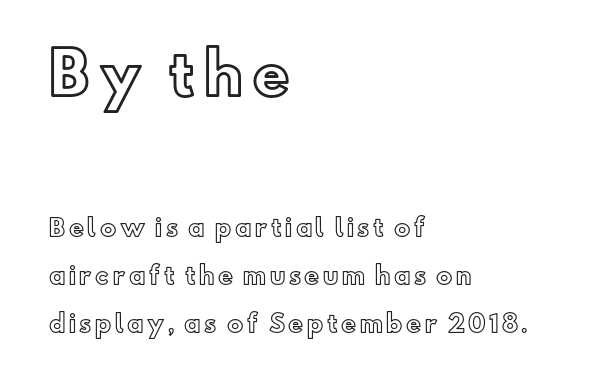
This sample is left-justified, so line endings fall wherever the words run out. A bare baseline throughout the passage. The upper block of text is set noticeably larger than the block beneath it. Loosely led — the rows are spread out. This sample uses an upright cut, with every glyph sitting square on the baseline. You could not count columns in this text — the font is proportionally spaced.
